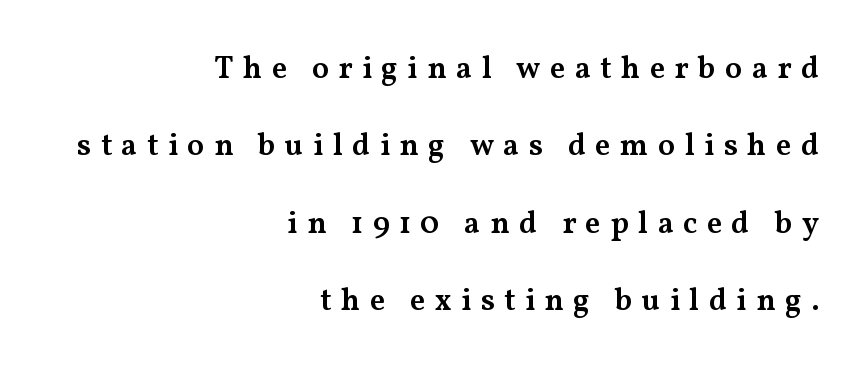
The image shows 31 px semibold, wide serif type, upright; set right-aligned, loose line spacing (2.5x), unusually wide letter spacing (+0.3 em), not underlined; medium stroke contrast and a medium x-height.
